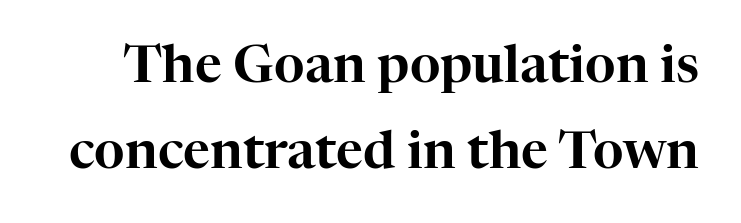
The image shows 52 px serif type, upright; set normal line spacing (1.65x), normal letter spacing, not underlined; high stroke contrast and a medium x-height.
